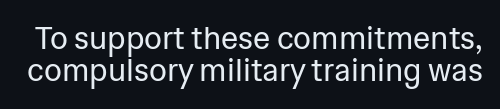
The image shows 31 px regular-weight sans-serif type, upright; set tight line spacing (1.04x), normal letter spacing, not underlined; low stroke contrast and a medium x-height.
